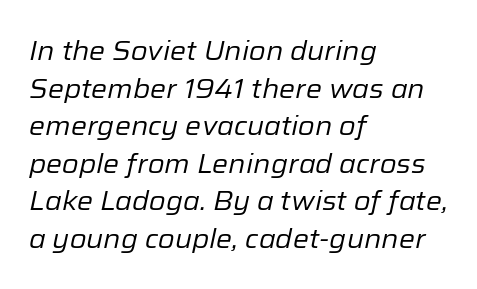
Q: Is the text bold? A: No.
Q: Is the text italic (slanted)? A: Yes, it leans right by about 12 degrees.
Q: Is the text underlined? A: No.
Q: How is the paragraph aligned? A: Left-aligned.
Q: Is the spacing between letters normal or unusually wide? A: Normal.
Q: Is the spacing between lines tight, normal or loose? A: Normal.
